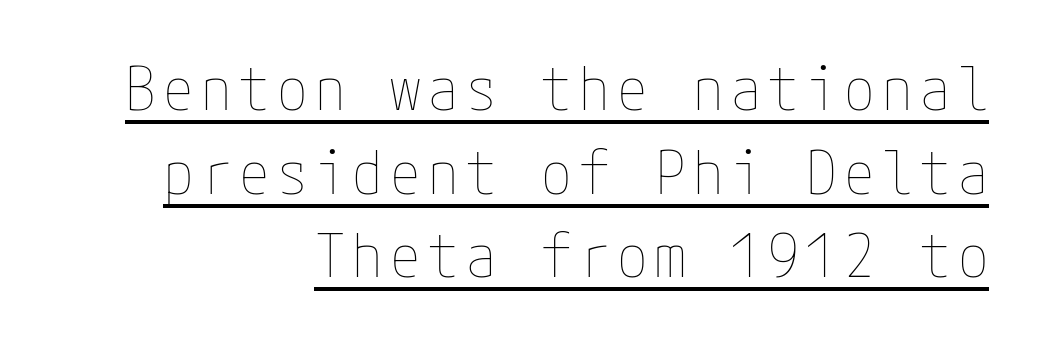
{"italic": "no", "bold": "no", "weight": "thin", "width": "condensed", "stroke_contrast": "low", "x_height": "medium", "underline": "yes", "align": "right", "line_spacing": "normal", "line_spacing_ratio": 1.37, "glyph_px": 61}
